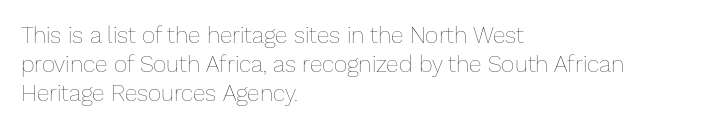
Q: Is the text bold? A: No.
Q: Is the text italic (slanted)? A: No, it is upright.
Q: Is the text underlined? A: No.
Q: How is the paragraph aligned? A: Left-aligned.
Q: Is the spacing between letters normal or unusually wide? A: Normal.
Q: Is the spacing between lines tight, normal or loose? A: Normal.
